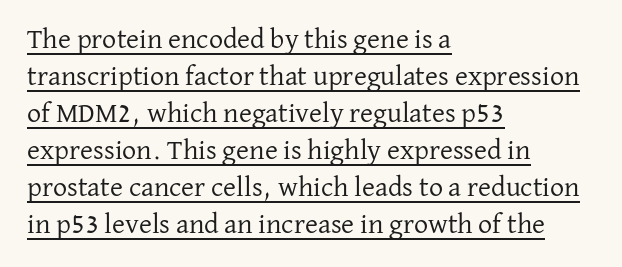
The image shows 28 px regular-weight serif type, upright; set left-aligned, normal line spacing (1.32x), normal letter spacing, underlined; low stroke contrast and a medium x-height.
